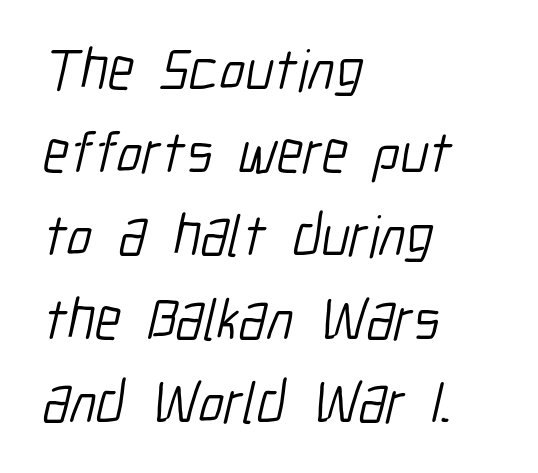
{"serif": "no", "bold": "no", "weight": "light", "width": "condensed", "stroke_contrast": "low", "x_height": "medium", "monospaced": "no", "underline": "no", "align": "left", "line_spacing": "normal", "line_spacing_ratio": 1.41, "letter_spacing": "normal", "letter_spacing_em": 0.0, "glyph_px": 59}
